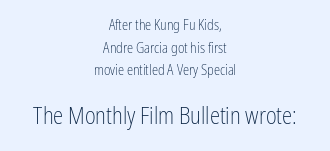
Stems here are at most as thick as an everyday book face. Normally led — the rows are evenly, conventionally spaced. The horizontal fit of the characters is conventional and even. Character size in the trailing block exceeds that of the leading block.
